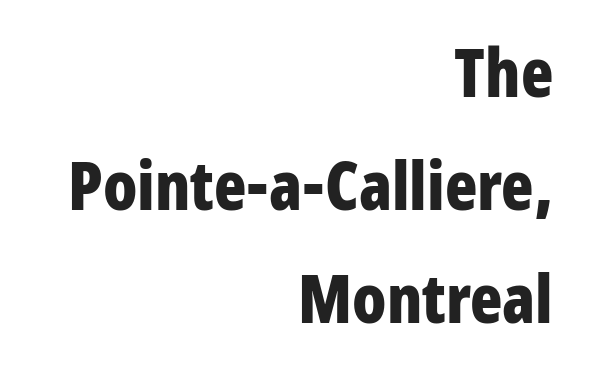
Vertical spacing — default. Chunky letters — that's bold for sure. Observe the absence of serifs on each vertical stroke in this sample. The letters advance in unequal steps, a hallmark of proportional type. There is no visible air inserted between adjacent glyphs.
